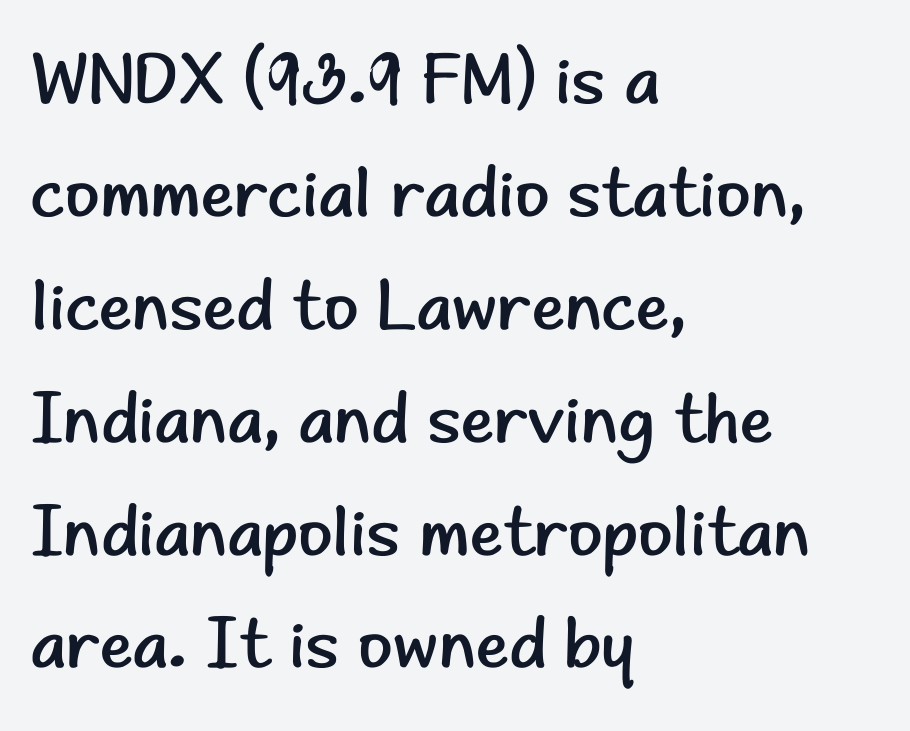
The image shows 71 px regular-weight sans-serif type, upright; set left-aligned, normal line spacing (1.59x), normal letter spacing, not underlined; low stroke contrast and a small x-height.
